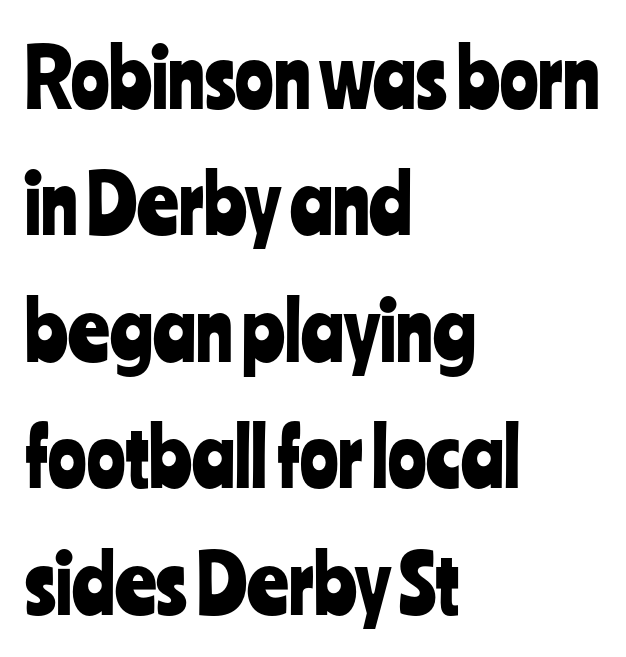
The image shows 80 px condensed sans-serif type, upright; set left-aligned, normal line spacing (1.58x), normal letter spacing, not underlined; low stroke contrast and a medium x-height.
